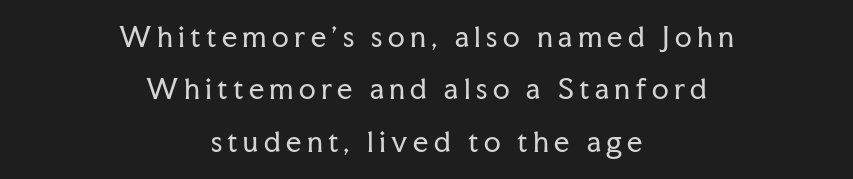
{"italic": "no", "bold": "no", "underline": "no", "align": "center", "line_spacing": "loose", "line_spacing_ratio": 1.94, "letter_spacing": "wide", "letter_spacing_em": 0.2, "glyph_px": 27}
